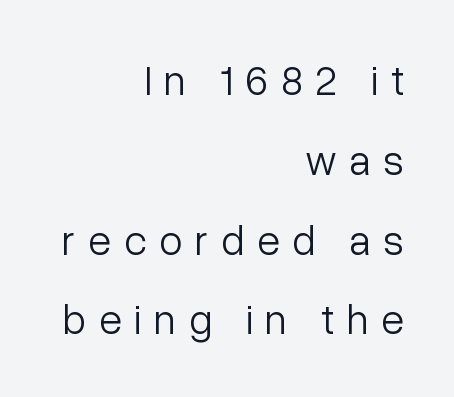
The image shows 42 px light sans-serif type, upright; set right-aligned, loose line spacing (1.9x), unusually wide letter spacing (+0.3 em), not underlined; low stroke contrast and a medium x-height.
